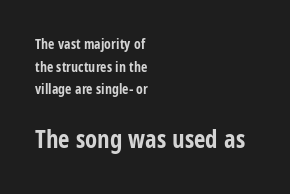
{"italic": "no", "bold": "yes", "underline": "no", "align": "left", "line_spacing": "normal", "line_spacing_ratio": 1.62, "letter_spacing": "normal", "letter_spacing_em": 0.0, "larger_block": "second", "size_ratio": 1.79, "glyph_px": 25}
